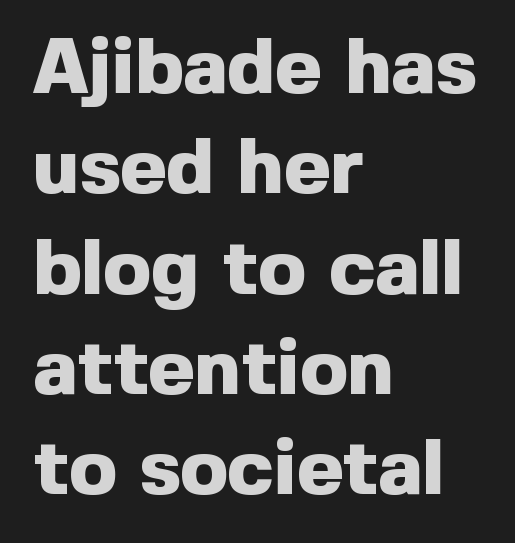
Here the designer chose a conventional face with non-uniform glyph widths. The strokes are fattened all the way to bold. Each letter's strokes conclude bluntly, with no projecting serifs. You can tell it's not italic because the verticals are truly vertical. Students, note that the glyphs here touch the page at normal intervals. Each line starts at the same left margin while the right side varies.
